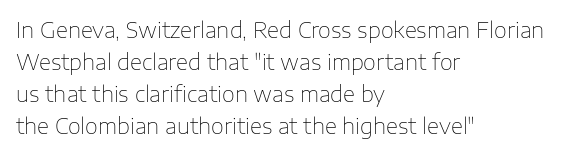
Q: Is the text bold? A: No.
Q: Is the text italic (slanted)? A: No, it is upright.
Q: Is the text underlined? A: No.
Q: How is the paragraph aligned? A: Left-aligned.
Q: Is the spacing between letters normal or unusually wide? A: Normal.
Q: Is the spacing between lines tight, normal or loose? A: Normal.
